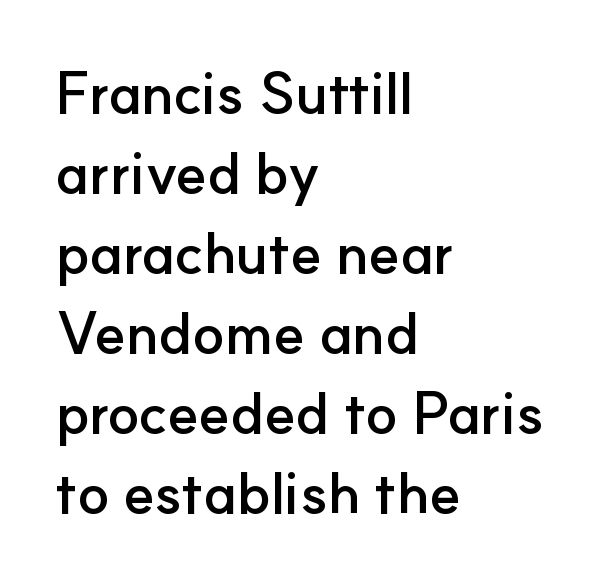
Q: Is the text bold? A: Yes.
Q: Is the text italic (slanted)? A: No, it is upright.
Q: Is the typeface a serif or a sans-serif typeface? A: Sans-serif.
Q: Is the text underlined? A: No.
Q: How is the paragraph aligned? A: Left-aligned.
Q: Is the spacing between letters normal or unusually wide? A: Normal.
Q: Is the spacing between lines tight, normal or loose? A: Normal.
Q: Width (condensed, normal, or wide)? A: Normal.
Q: Stroke contrast? A: Low.
Q: x-height? A: Small.
Q: Monospaced? A: No.
